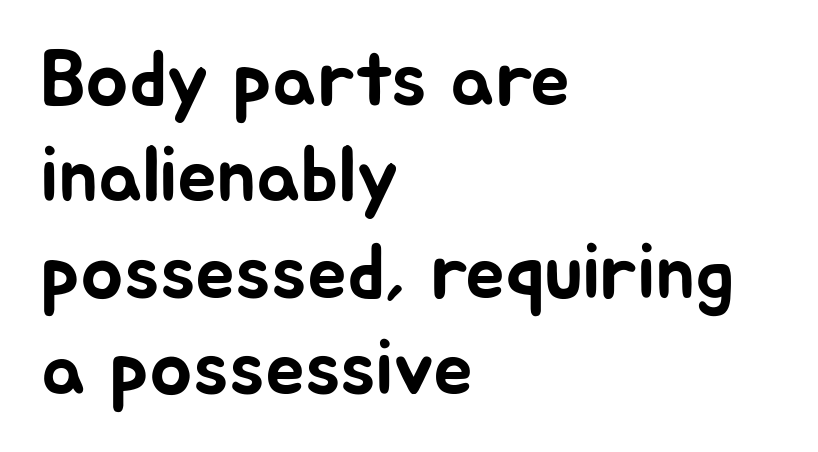
{"serif": "no", "italic": "no", "width": "normal", "stroke_contrast": "low", "x_height": "medium", "monospaced": "no", "underline": "no", "align": "left", "line_spacing_ratio": 1.22, "letter_spacing": "normal", "letter_spacing_em": 0.0, "glyph_px": 79}
